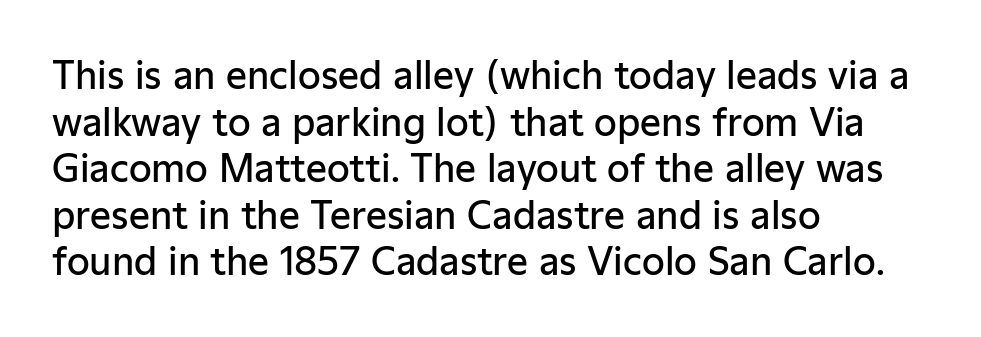
No feet cap the strokes, marking this as sans-serif type. The compositor pushed each line to the left boundary. Rule under the text: the space is simply empty. Evenly set lines give the paragraph a standard silhouette. Tracking here is standard; glyphs follow each other at the usual distance.
